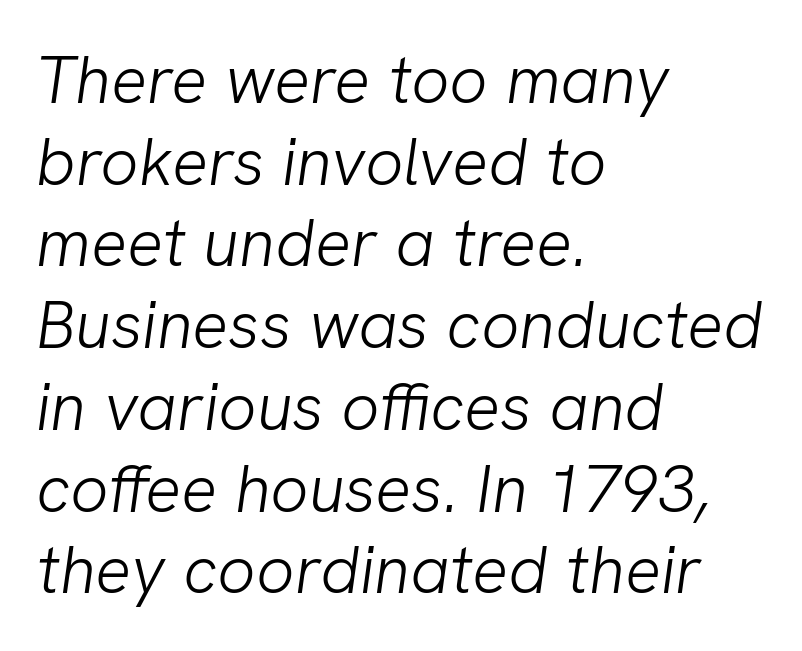
The face used here is a sans, in the tradition of grotesques and geometrics. Is the block centered? No — it sits flush against the left margin. A typesetter would call this proportional, since set widths differ per character. Letters have the restrained weight of plain body copy at most.
